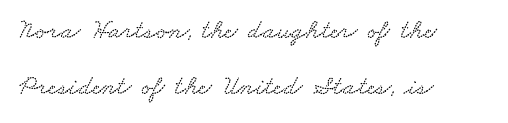
The image shows 27 px text type; set left-aligned, loose line spacing (2.08x), normal letter spacing, not underlined.
